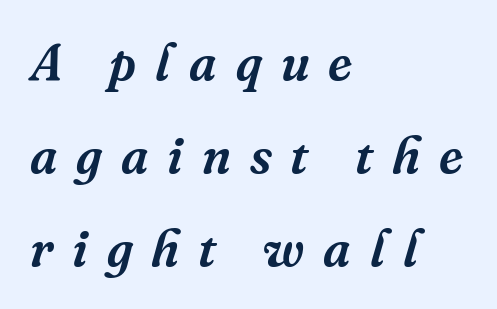
Q: Is the text italic (slanted)? A: Yes, it leans right by about 16 degrees.
Q: Is the typeface a serif or a sans-serif typeface? A: Serif.
Q: Is the text underlined? A: No.
Q: How is the paragraph aligned? A: Left-aligned.
Q: Is the spacing between letters normal or unusually wide? A: Unusually wide.
Q: Width (condensed, normal, or wide)? A: Normal.
Q: Stroke contrast? A: Medium.
Q: x-height? A: Medium.
Q: Monospaced? A: No.
